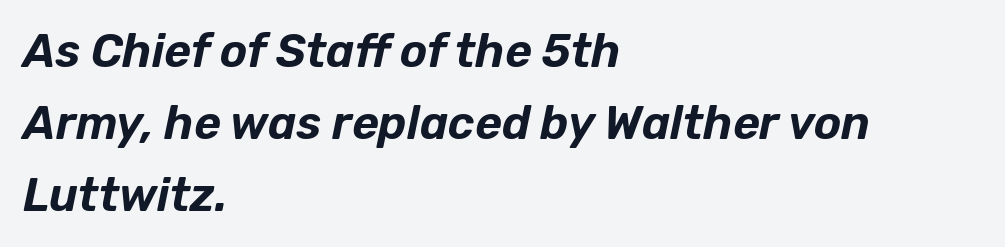
{"italic": "yes", "lean": "right", "slant_degrees": 12, "width": "normal", "stroke_contrast": "low", "x_height": "medium", "monospaced": "no", "underline": "no", "align": "left", "line_spacing": "normal", "line_spacing_ratio": 1.57, "letter_spacing": "normal", "letter_spacing_em": 0.0, "glyph_px": 46}
